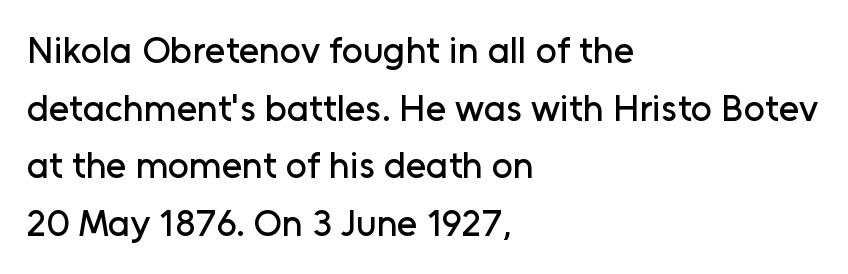
Q: Is the text italic (slanted)? A: No, it is upright.
Q: Is the typeface a serif or a sans-serif typeface? A: Sans-serif.
Q: Is the text underlined? A: No.
Q: How is the paragraph aligned? A: Left-aligned.
Q: Is the spacing between letters normal or unusually wide? A: Normal.
Q: Is the spacing between lines tight, normal or loose? A: Normal.
Q: Width (condensed, normal, or wide)? A: Normal.
Q: Stroke contrast? A: Low.
Q: x-height? A: Medium.
Q: Monospaced? A: No.
